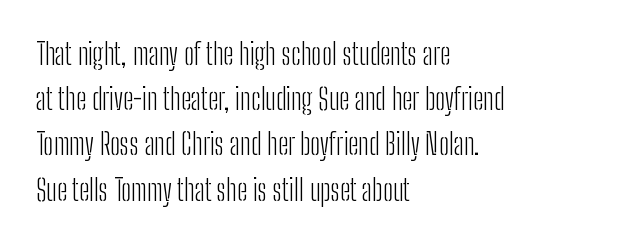
{"serif": "no", "italic": "no", "bold": "no", "weight": "light", "width": "condensed", "stroke_contrast": "low", "x_height": "medium", "monospaced": "no", "underline": "no", "align": "left", "line_spacing": "normal", "line_spacing_ratio": 1.56, "letter_spacing": "normal", "letter_spacing_em": 0.0, "glyph_px": 29}
